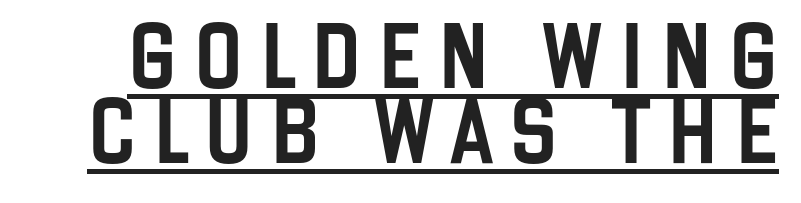
The image shows 65 px condensed sans-serif type, upright; set tight line spacing (1.15x), unusually wide letter spacing (+0.26 em), underlined; low stroke contrast and a large x-height.
